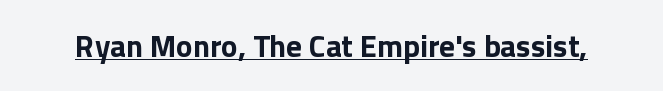
Q: Is the text bold? A: Yes.
Q: Is the text italic (slanted)? A: No, it is upright.
Q: Is the typeface a serif or a sans-serif typeface? A: Sans-serif.
Q: Is the text underlined? A: Yes.
Q: Is the spacing between letters normal or unusually wide? A: Normal.
Q: Width (condensed, normal, or wide)? A: Normal.
Q: x-height? A: Medium.
Q: Monospaced? A: No.
